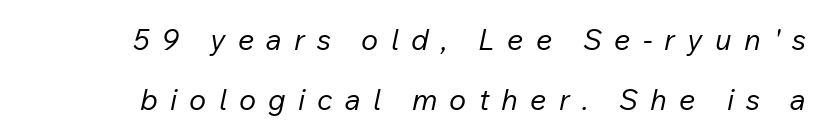
Spacing verdict: proportional, widths tailored to each character. Italic? Definitely — the glyphs are oblique. Rows of type keep a wide berth in the vertical direction. Honestly, there is no underline to notice here at all. No letter is thick-stroked: the sample isn't bold.
